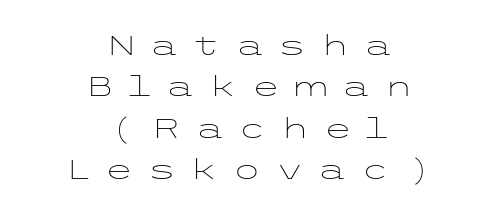
Q: Is the text bold? A: No.
Q: Is the text italic (slanted)? A: No, it is upright.
Q: Is the text underlined? A: No.
Q: How is the paragraph aligned? A: Centered.
Q: Is the spacing between letters normal or unusually wide? A: Unusually wide.
Q: Is the spacing between lines tight, normal or loose? A: Normal.
